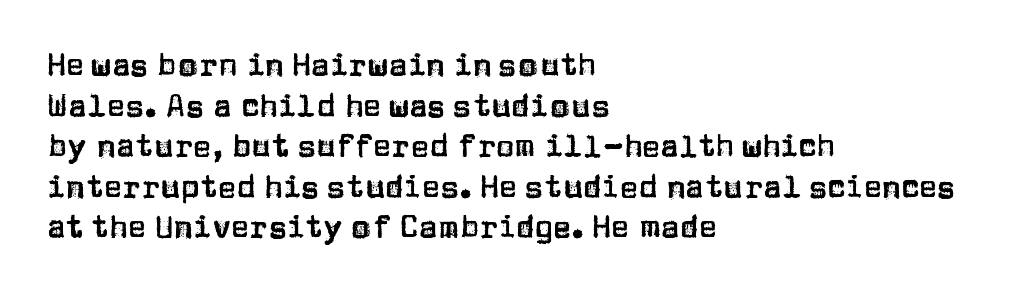
The image shows 31 px sans-serif type, upright; set left-aligned, normal line spacing (1.31x), normal letter spacing, not underlined; low stroke contrast and a large x-height.
